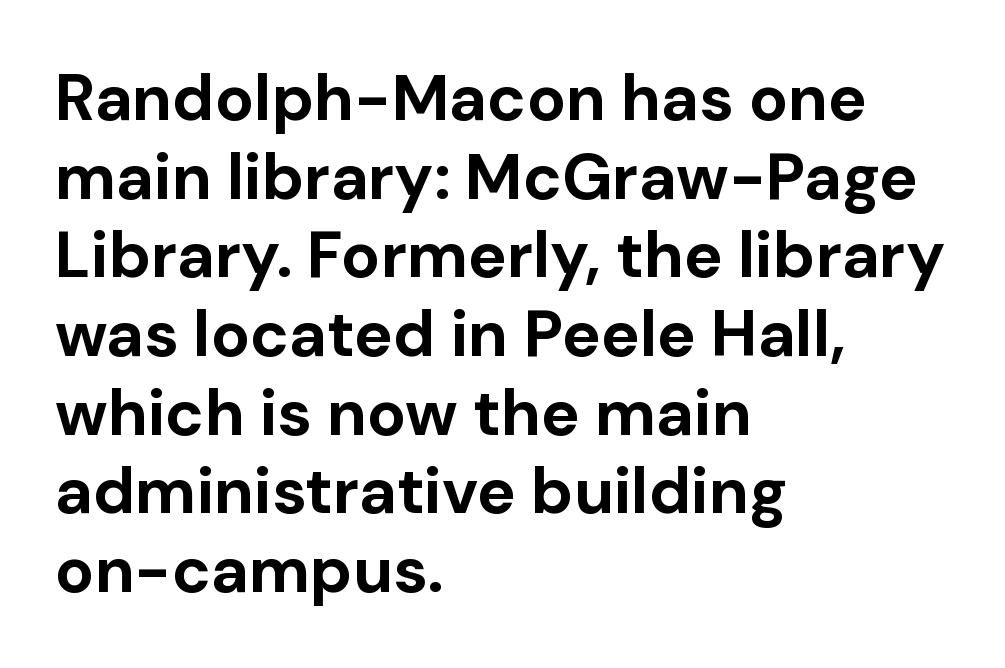
The image shows 65 px bold sans-serif type, upright; set left-aligned, line spacing 1.21x, normal letter spacing, not underlined; low stroke contrast and a medium x-height.
